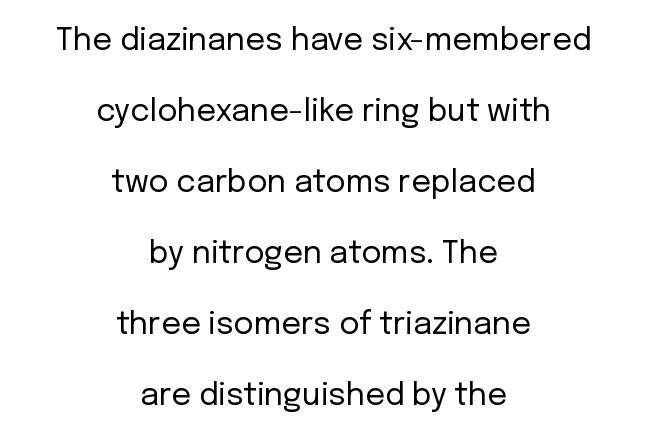
The image shows 31 px regular-weight sans-serif type, upright; set centered, loose line spacing (2.29x), normal letter spacing, not underlined; low stroke contrast and a medium x-height.
